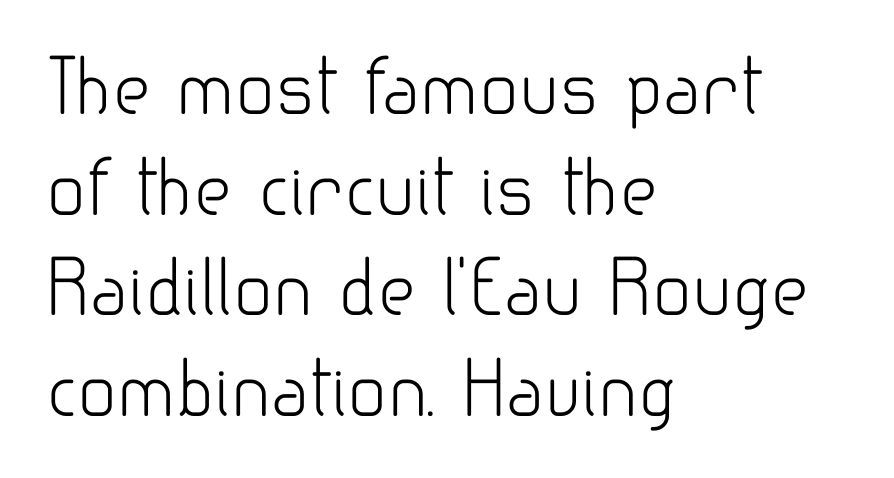
Q: Is the text bold? A: No.
Q: Is the text italic (slanted)? A: No, it is upright.
Q: Is the typeface a serif or a sans-serif typeface? A: Sans-serif.
Q: Is the text underlined? A: No.
Q: How is the paragraph aligned? A: Left-aligned.
Q: Is the spacing between letters normal or unusually wide? A: Normal.
Q: Is the spacing between lines tight, normal or loose? A: Normal.
Q: Width (condensed, normal, or wide)? A: Normal.
Q: Stroke contrast? A: Low.
Q: x-height? A: Small.
Q: Monospaced? A: No.
